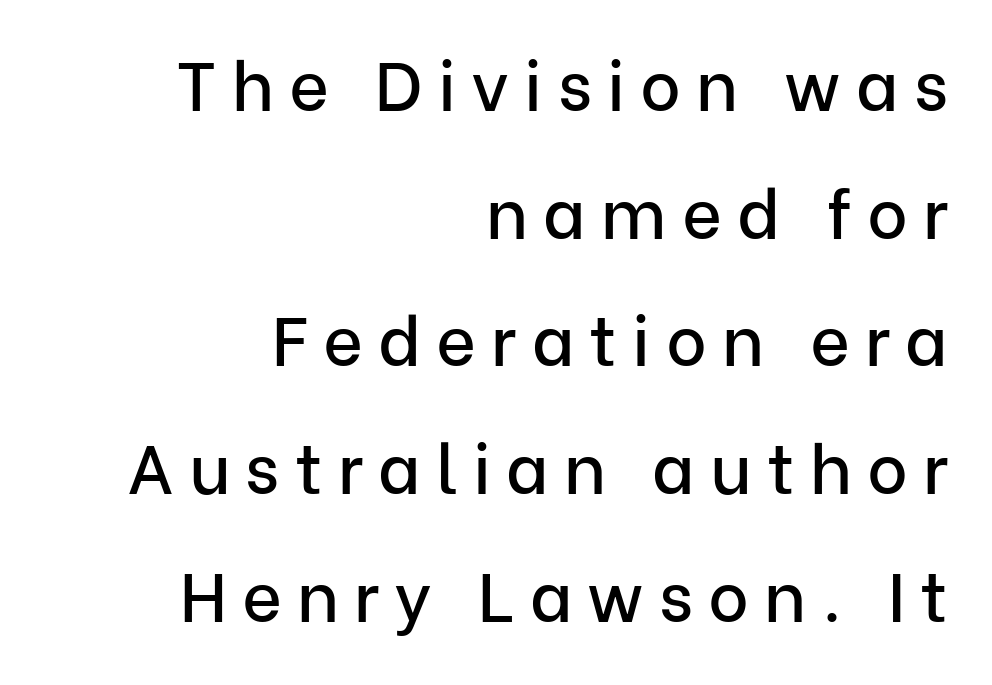
Q: Is the text italic (slanted)? A: No, it is upright.
Q: Is the typeface a serif or a sans-serif typeface? A: Sans-serif.
Q: Is the text underlined? A: No.
Q: How is the paragraph aligned? A: Right-aligned.
Q: Is the spacing between letters normal or unusually wide? A: Unusually wide.
Q: Width (condensed, normal, or wide)? A: Normal.
Q: Stroke contrast? A: Low.
Q: x-height? A: Medium.
Q: Monospaced? A: No.
